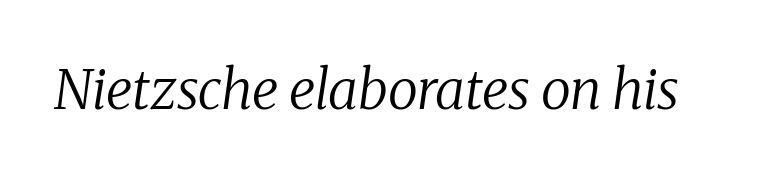
Nobody drew a line under any word here. The axis of the letterforms is tilted away from vertical. There is no visible air inserted between adjacent glyphs. These lines are composed in type with serifs. This reads as an unemphasized weight, regular at the heaviest. The passage shown is typed in a proportional face where columns would drift.
